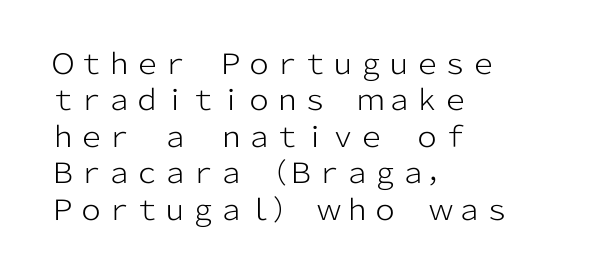
The image shows 28 px light sans-serif type, upright; set left-aligned, normal line spacing (1.3x), normal letter spacing, not underlined; low stroke contrast and a medium x-height.
